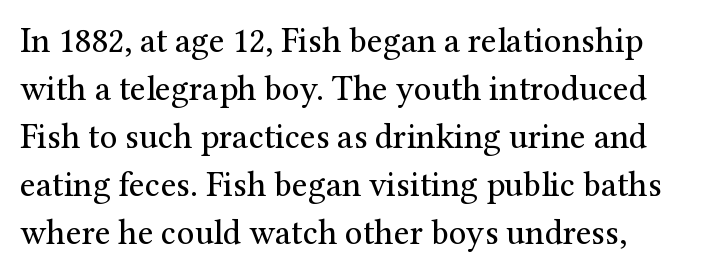
{"serif": "yes", "italic": "no", "bold": "no", "weight": "regular", "width": "normal", "stroke_contrast": "medium", "x_height": "medium", "monospaced": "no", "underline": "no", "line_spacing": "normal", "line_spacing_ratio": 1.37, "letter_spacing": "normal", "letter_spacing_em": 0.0, "glyph_px": 35}
